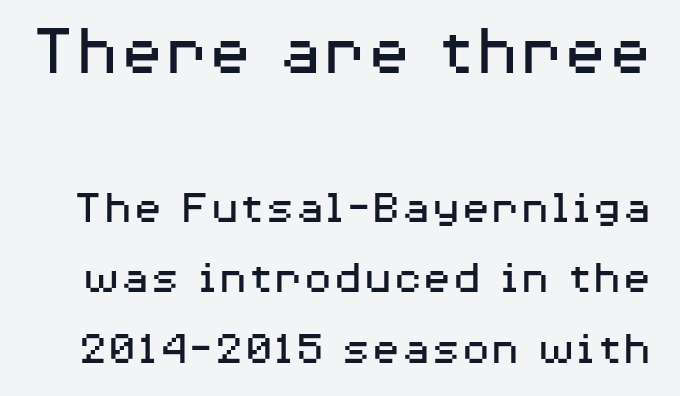
{"serif": "no", "italic": "no", "bold": "no", "weight": "regular", "width": "wide", "stroke_contrast": "medium", "x_height": "medium", "monospaced": "no", "underline": "no", "line_spacing": "normal", "line_spacing_ratio": 1.44, "letter_spacing": "normal", "letter_spacing_em": 0.0, "larger_block": "first", "size_ratio": 1.49, "glyph_px": 73}
